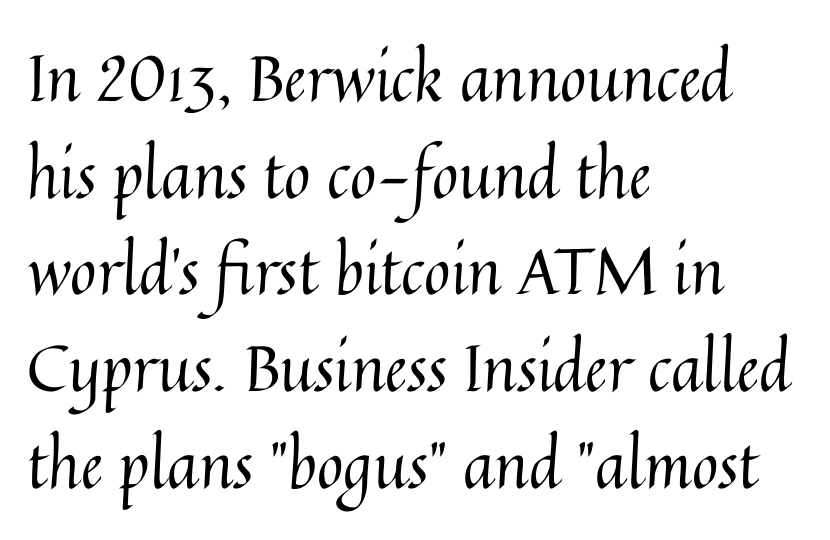
The image shows 64 px regular-weight type; set left-aligned, normal line spacing (1.51x), normal letter spacing, not underlined; medium stroke contrast and a medium x-height.
